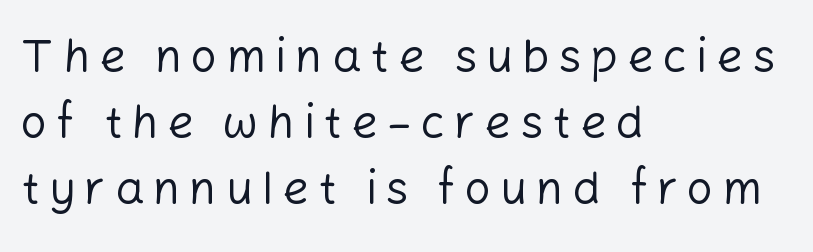
Spacing verdict: proportional, widths tailored to each character. The area under the type is left untouched. A typesetter would call this heavily tracked-out type. The lines in this sample share a left origin and differ only in where they stop. The font's upright variant was chosen for this text.
